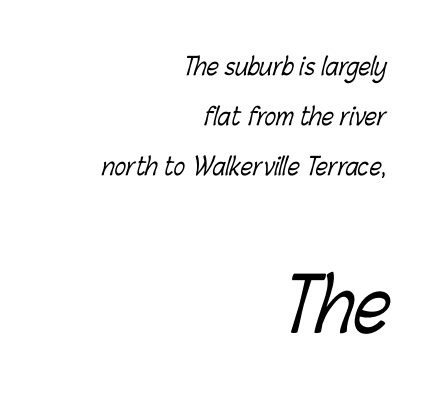
Default kerning and tracking; the words read as compact shapes. This sample has the flowing, uneven cadence of proportional lettering. Honestly, there is no underline to notice here at all. Every row of glyphs terminates at an identical x-position on the right. Baseline-to-baseline distance is far greater than the letter height. On a weight scale, this lands at 450 or below.
